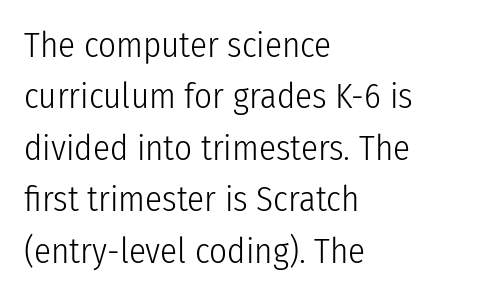
In terms of letterform style, serifs are entirely absent. A typesetter would mark this as roman, not italic. The rendering uses natural spacing where letterforms have individual widths. The area under the type is left untouched. Stems here are at most as thick as an everyday book face. Left-aligned paragraph, ragged on the right.
